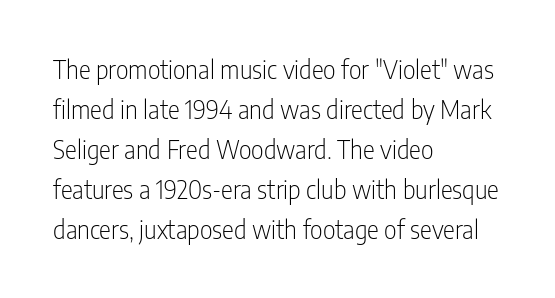
Q: Is the text bold? A: No.
Q: Is the text italic (slanted)? A: No, it is upright.
Q: Is the text underlined? A: No.
Q: How is the paragraph aligned? A: Left-aligned.
Q: Is the spacing between letters normal or unusually wide? A: Normal.
Q: Is the spacing between lines tight, normal or loose? A: Normal.
